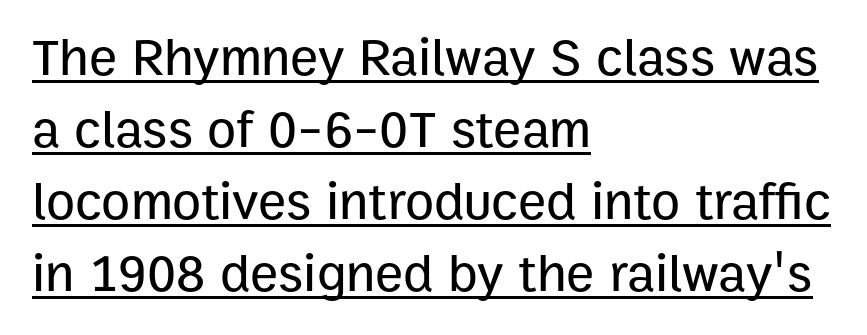
The typography opts for an upright posture over an oblique one. What decoration does the sample have? An underline. A classic flush-left, rag-right setting is used for this passage. The typeface chosen for these lines omits serifs.
